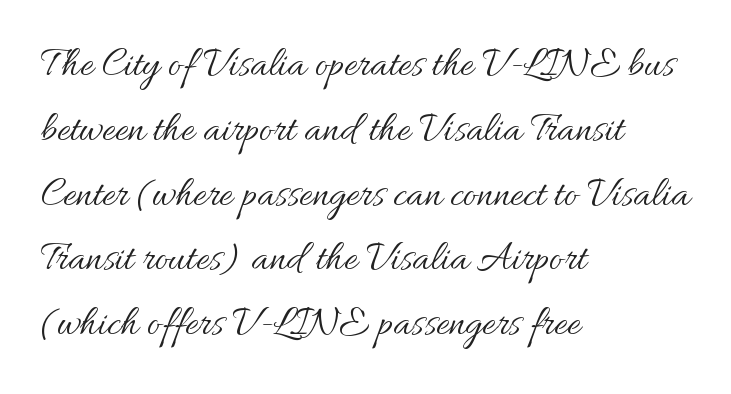
The image shows 41 px regular-weight type; set left-aligned, normal line spacing (1.58x), normal letter spacing, not underlined; medium stroke contrast and a small x-height.
